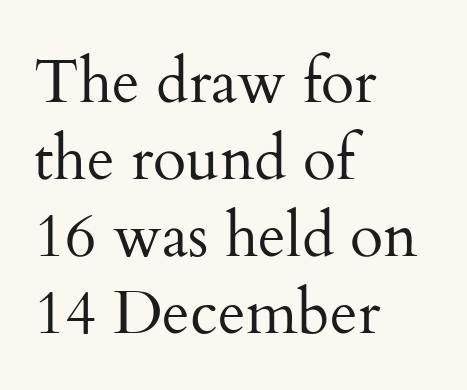
There is no visible air inserted between adjacent glyphs. Type without underlining. Layout note: lines flush left. Classification — serif. Weight: not bold — regular or lighter.
